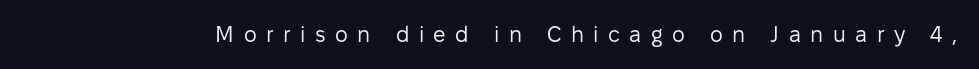
{"italic": "no", "bold": "no", "underline": "no", "letter_spacing": "wide", "letter_spacing_em": 0.43, "glyph_px": 22}
